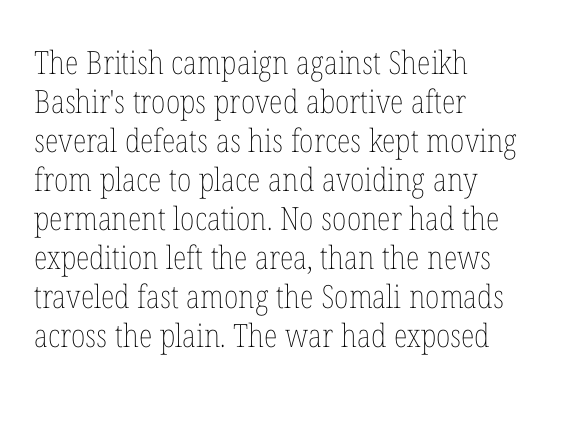
{"italic": "no", "bold": "no", "weight": "thin", "width": "condensed", "stroke_contrast": "low", "x_height": "medium", "monospaced": "no", "underline": "no", "align": "left", "line_spacing_ratio": 1.22, "letter_spacing": "normal", "letter_spacing_em": 0.0, "glyph_px": 32}
